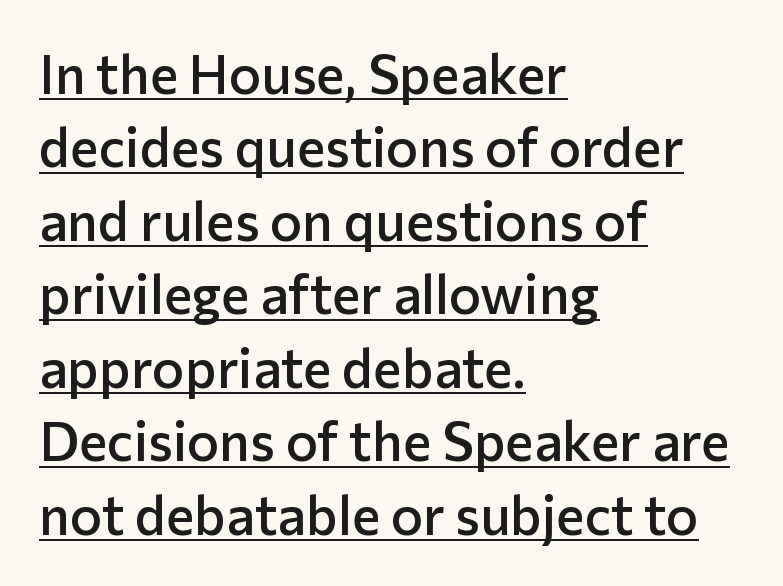
Q: Is the text bold? A: Semi-bold.
Q: Is the text italic (slanted)? A: No, it is upright.
Q: Is the typeface a serif or a sans-serif typeface? A: Sans-serif.
Q: Is the text underlined? A: Yes.
Q: How is the paragraph aligned? A: Left-aligned.
Q: Is the spacing between letters normal or unusually wide? A: Normal.
Q: Is the spacing between lines tight, normal or loose? A: Normal.
Q: Width (condensed, normal, or wide)? A: Normal.
Q: Stroke contrast? A: Low.
Q: x-height? A: Medium.
Q: Monospaced? A: No.
